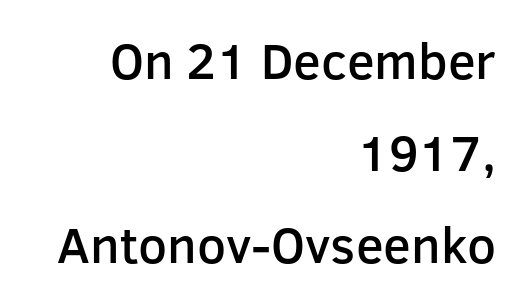
Posture: vertical. The characters look somewhat weighty, a semibold short of true bold. The area under the type is left untouched. Think of a printed novel: that variable character pitch is what you see here.
